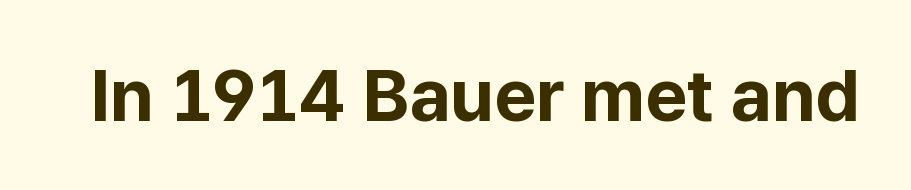
The image shows 73 px bold sans-serif type, upright; set normal letter spacing, not underlined; low stroke contrast and a medium x-height.
